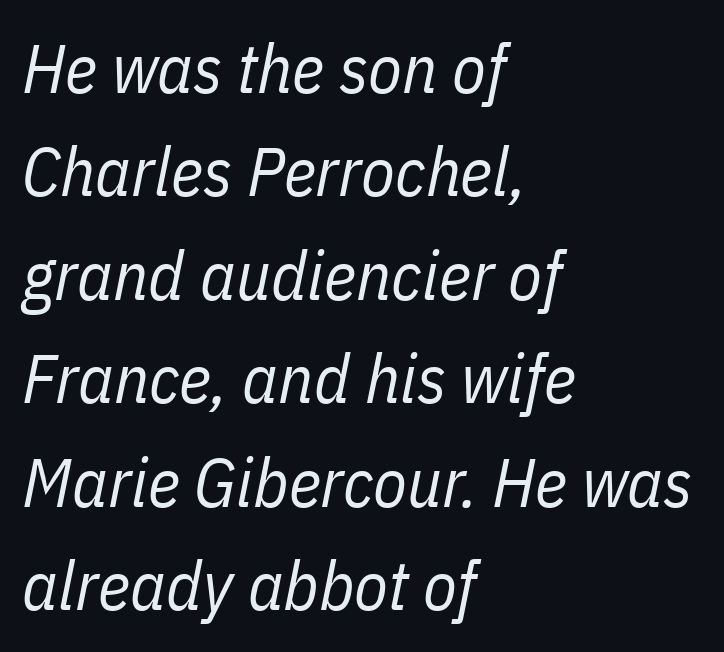
This rendering leaves character spacing at its baseline value. Proportional: the letters do not fall into vertical columns. Beneath every word, the page is bare. Stem width sits at or under what a default text font uses.
